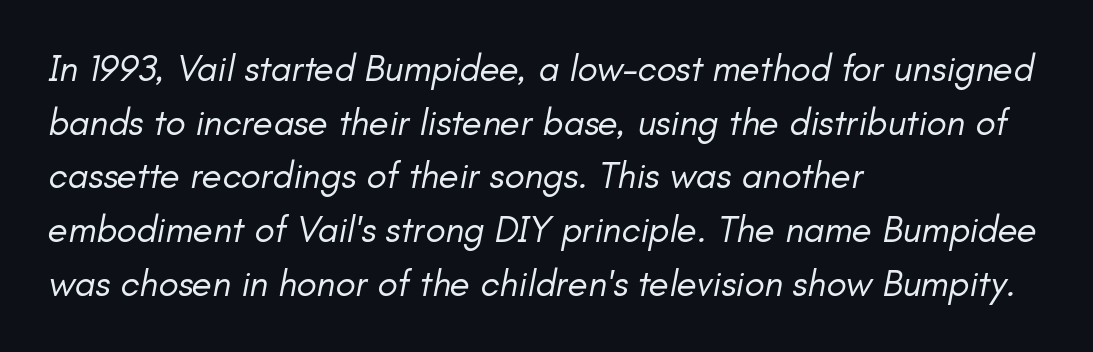
The image shows 37 px regular-weight type, italic (leaning right); set left-aligned, normal line spacing (1.45x), normal letter spacing, not underlined; low stroke contrast and a small x-height.
